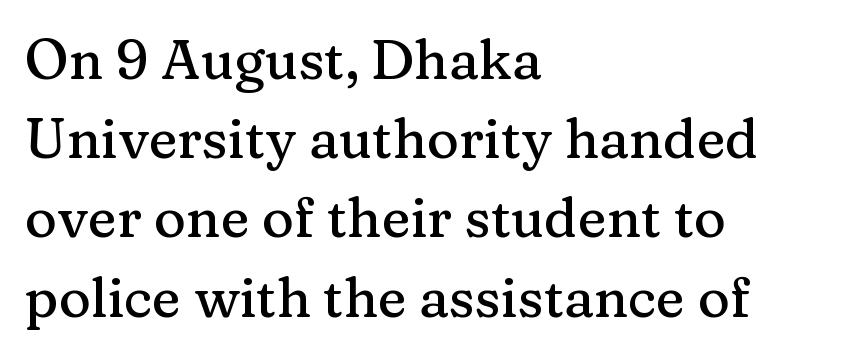
Q: Is the text italic (slanted)? A: No, it is upright.
Q: Is the typeface a serif or a sans-serif typeface? A: Serif.
Q: Is the text underlined? A: No.
Q: How is the paragraph aligned? A: Left-aligned.
Q: Is the spacing between letters normal or unusually wide? A: Normal.
Q: Is the spacing between lines tight, normal or loose? A: Normal.
Q: Width (condensed, normal, or wide)? A: Normal.
Q: Stroke contrast? A: Medium.
Q: x-height? A: Medium.
Q: Monospaced? A: No.
